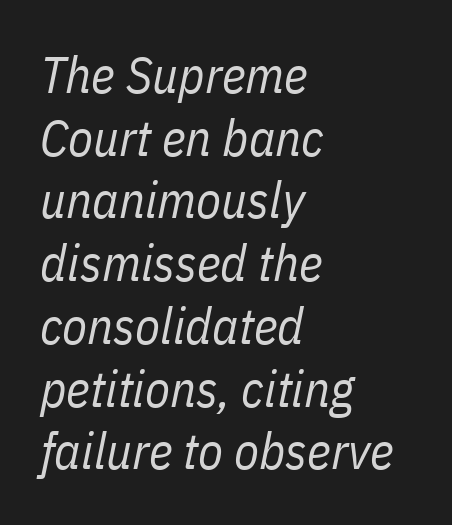
The image shows 51 px regular-weight, condensed type, italic (leaning right); set left-aligned, line spacing 1.23x, normal letter spacing, not underlined; low stroke contrast and a medium x-height.
